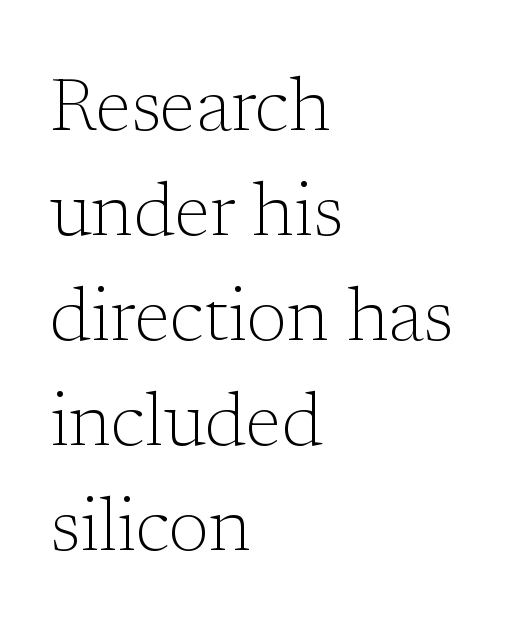
{"serif": "yes", "italic": "no", "bold": "no", "weight": "light", "width": "normal", "stroke_contrast": "low", "x_height": "medium", "monospaced": "no", "underline": "no", "align": "left", "line_spacing": "normal", "line_spacing_ratio": 1.42, "letter_spacing": "normal", "letter_spacing_em": 0.0, "glyph_px": 74}
